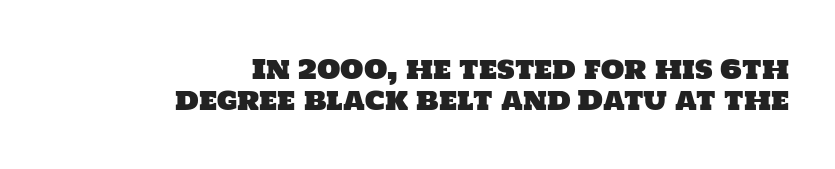
{"underline": "no", "align": "right", "line_spacing": "tight", "line_spacing_ratio": 1.15, "letter_spacing": "normal", "letter_spacing_em": 0.0, "glyph_px": 27}
